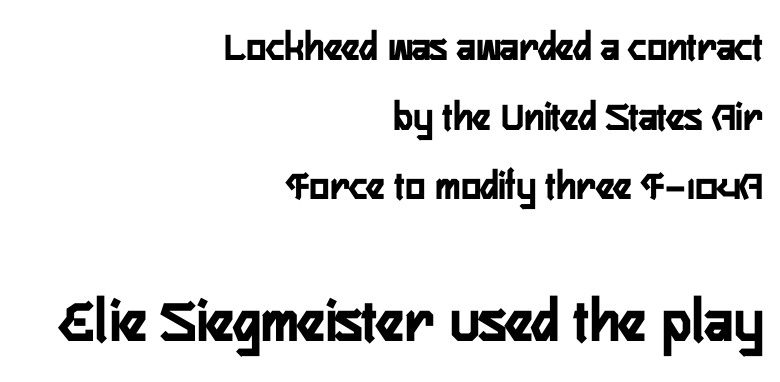
Q: Is the text bold? A: Yes.
Q: Is the text italic (slanted)? A: No, it is upright.
Q: Is the typeface a serif or a sans-serif typeface? A: Sans-serif.
Q: Is the text underlined? A: No.
Q: How is the paragraph aligned? A: Right-aligned.
Q: Is the spacing between letters normal or unusually wide? A: Normal.
Q: Is the spacing between lines tight, normal or loose? A: Normal.
Q: Which block of text is set in a larger size, the first (top) or the second (bottom)? A: The second (bottom) one.
Q: Width (condensed, normal, or wide)? A: Condensed.
Q: Stroke contrast? A: Low.
Q: x-height? A: Medium.
Q: Monospaced? A: No.
